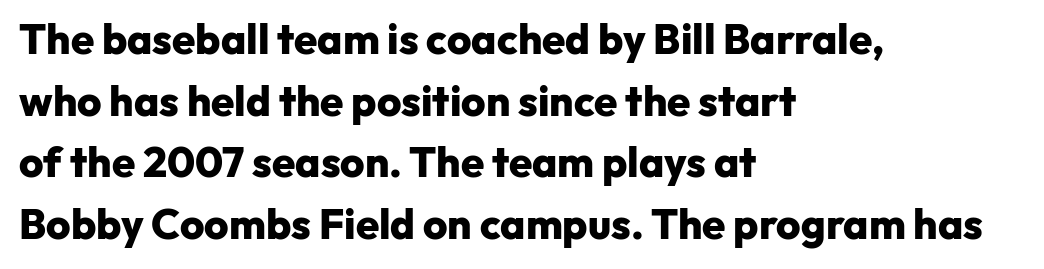
The axis of the letterforms is exactly vertical. Is this a sans? Yes — the strokes have no serifs. Just letters on the line, the space beneath them empty. Proportional: the letters do not fall into vertical columns.
